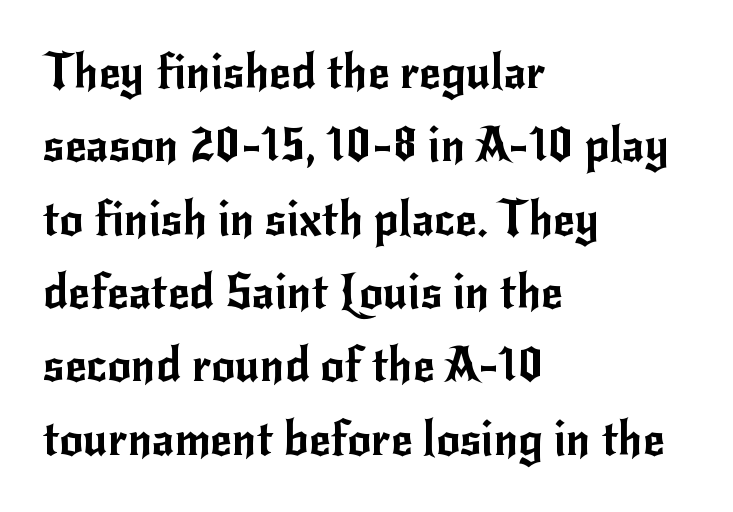
{"serif": "no", "italic": "no", "width": "normal", "stroke_contrast": "low", "x_height": "small", "monospaced": "no", "underline": "no", "align": "left", "line_spacing": "normal", "line_spacing_ratio": 1.56, "letter_spacing": "normal", "letter_spacing_em": 0.0, "glyph_px": 47}
